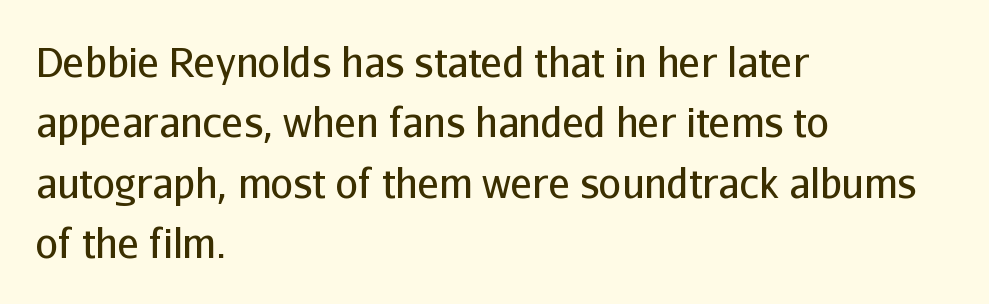
Compared with a centered layout, this one pins lines to the left instead. The glyphs in this specimen are sans serif. Plain, unruled lines of type. How are the letters spaced? Ordinarily, with no added tracking. Do the characters align in a grid? No, the font is proportional. The letters look calm and open, with moderate or lighter stems.
